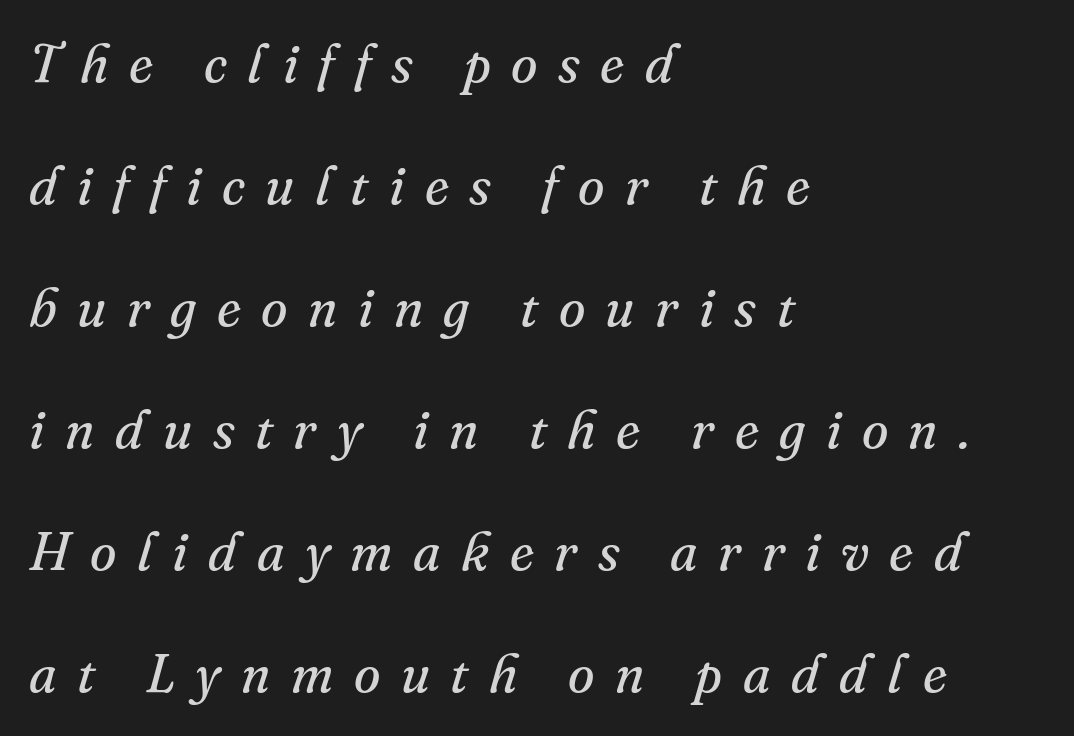
The image shows 54 px regular-weight serif type, italic (leaning right); set left-aligned, loose line spacing (2.26x), unusually wide letter spacing (+0.38 em), not underlined; medium stroke contrast and a small x-height.
